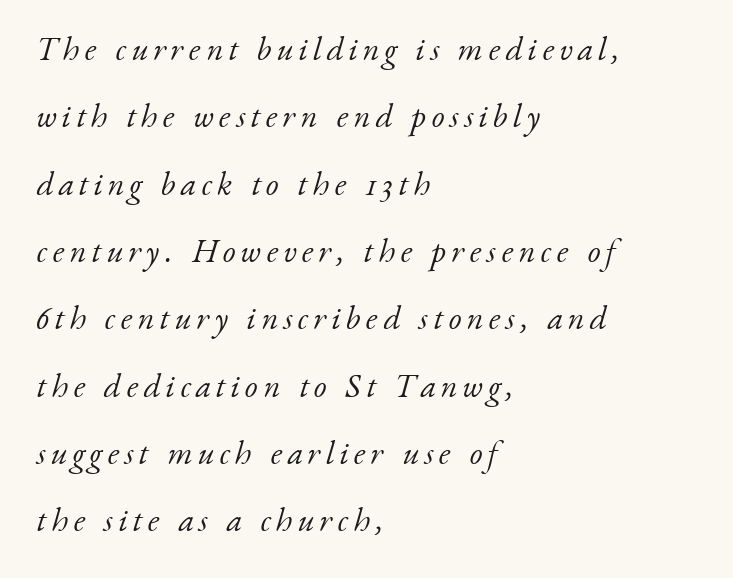
{"serif": "yes", "italic": "yes", "lean": "right", "slant_degrees": 17, "bold": "no", "weight": "light", "width": "normal", "stroke_contrast": "low", "x_height": "small", "monospaced": "no", "underline": "no", "align": "left", "line_spacing": "loose", "line_spacing_ratio": 2.04, "glyph_px": 33}
